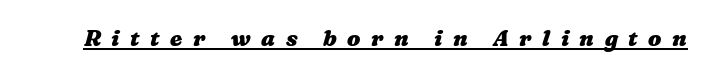
The image shows 22 px bold type; set unusually wide letter spacing (+0.48 em), underlined.
